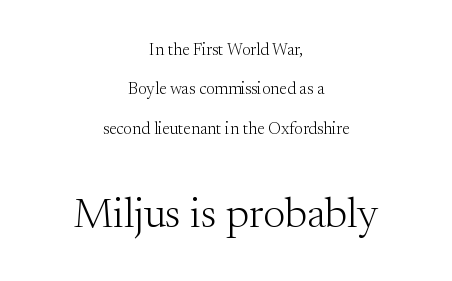
The image shows 43 px light serif type, upright; set centered, loose line spacing (2.32x), normal letter spacing, not underlined; the second (bottom) block is 2.53x larger; medium stroke contrast and a small x-height.
